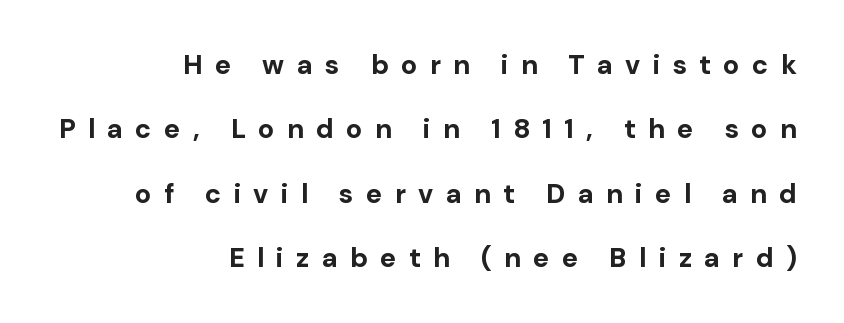
{"italic": "no", "bold": "yes", "underline": "no", "align": "right", "line_spacing": "loose", "line_spacing_ratio": 2.38, "letter_spacing": "wide", "letter_spacing_em": 0.46, "glyph_px": 27}
